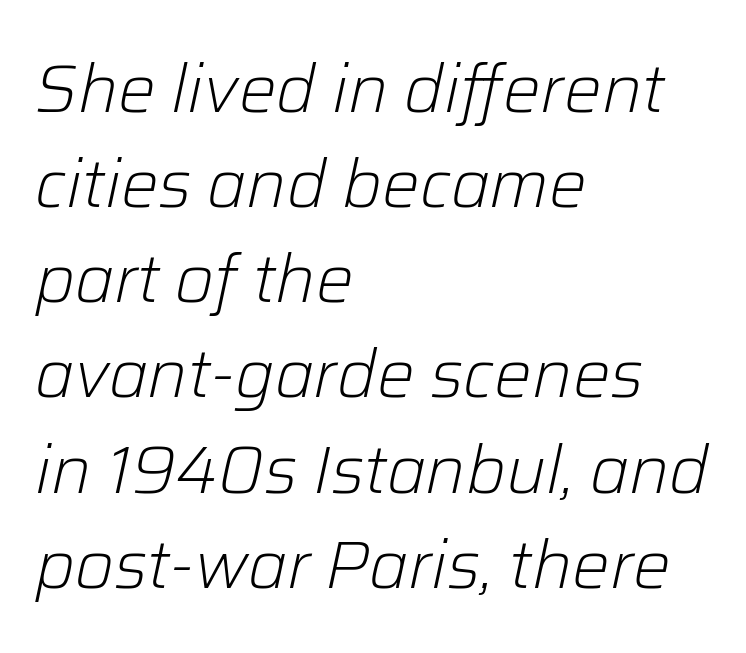
{"italic": "yes", "lean": "right", "slant_degrees": 12, "bold": "no", "weight": "light", "width": "normal", "stroke_contrast": "low", "x_height": "medium", "monospaced": "no", "underline": "no", "align": "left", "line_spacing": "normal", "line_spacing_ratio": 1.42, "letter_spacing": "normal", "letter_spacing_em": 0.0, "glyph_px": 67}
